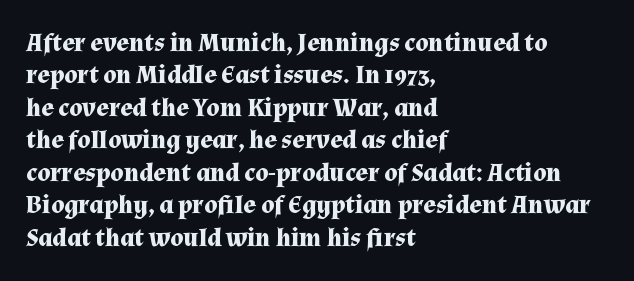
Q: Is the text bold? A: Yes.
Q: Is the text italic (slanted)? A: No, it is upright.
Q: Is the text underlined? A: No.
Q: How is the paragraph aligned? A: Left-aligned.
Q: Is the spacing between letters normal or unusually wide? A: Normal.
Q: Is the spacing between lines tight, normal or loose? A: Normal.
